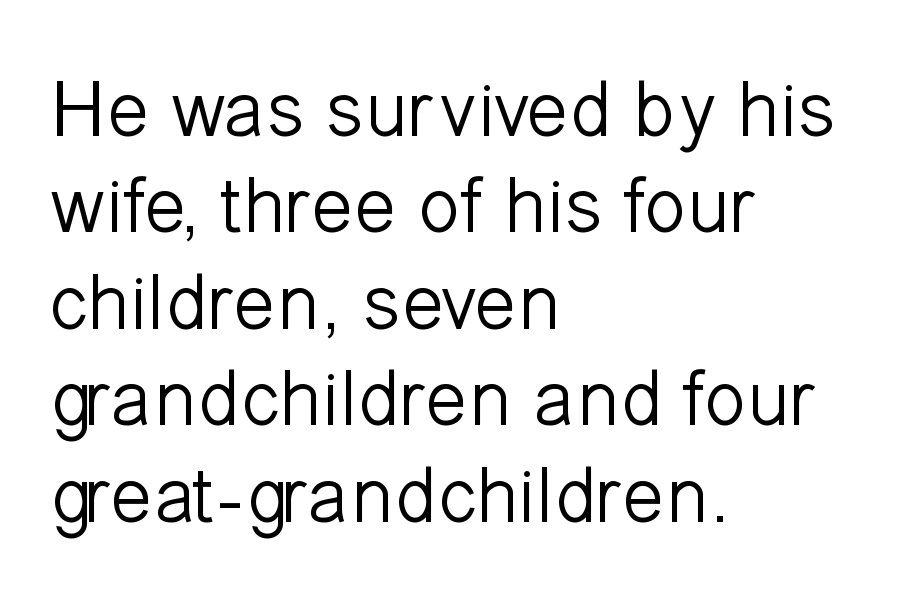
The image shows 79 px light sans-serif type, upright; set left-aligned, line spacing 1.22x, normal letter spacing, not underlined; low stroke contrast and a medium x-height.
